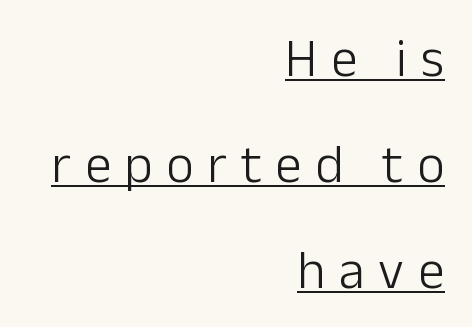
A sans-serif font was chosen for this passage. The letterforms sit at book weight or below. The lines are spread far apart with generous leading. Do the characters align in a grid? No, the font is proportional. Quick note: not italic, upright. A continuous stroke trails under the words, as in a hyperlink.
